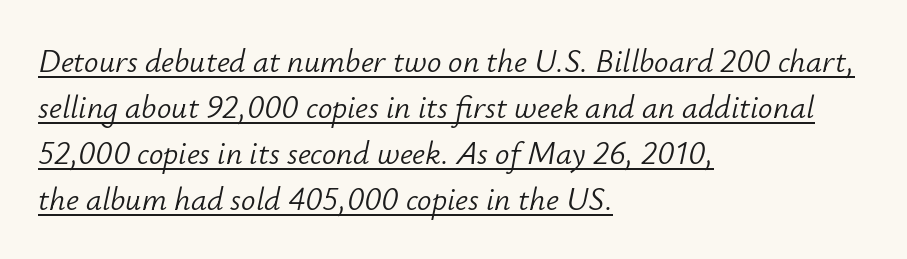
The image shows 32 px light type, italic (leaning right); set left-aligned, normal line spacing (1.44x), normal letter spacing, underlined; low stroke contrast and a small x-height.
